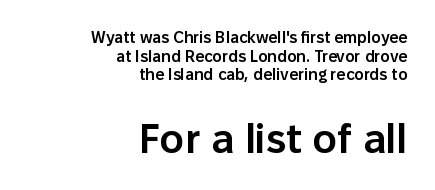
{"serif": "no", "italic": "no", "bold": "semi", "weight": "semibold", "width": "normal", "stroke_contrast": "low", "x_height": "medium", "monospaced": "no", "underline": "no", "align": "right", "line_spacing_ratio": 1.16, "letter_spacing": "normal", "letter_spacing_em": 0.0, "larger_block": "second", "size_ratio": 2.56, "glyph_px": 41}
